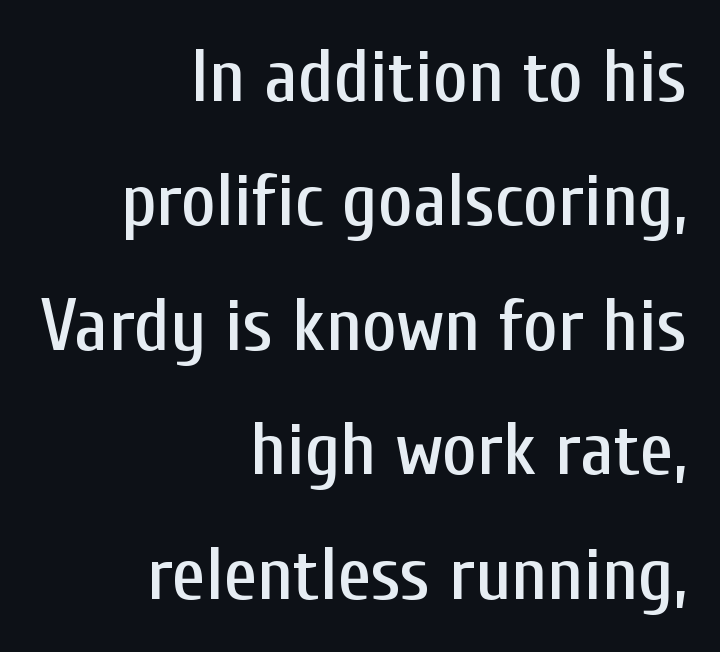
{"serif": "no", "italic": "no", "width": "condensed", "stroke_contrast": "low", "x_height": "medium", "monospaced": "no", "underline": "no", "align": "right", "line_spacing": "normal", "line_spacing_ratio": 1.66, "letter_spacing": "normal", "letter_spacing_em": 0.0, "glyph_px": 75}
